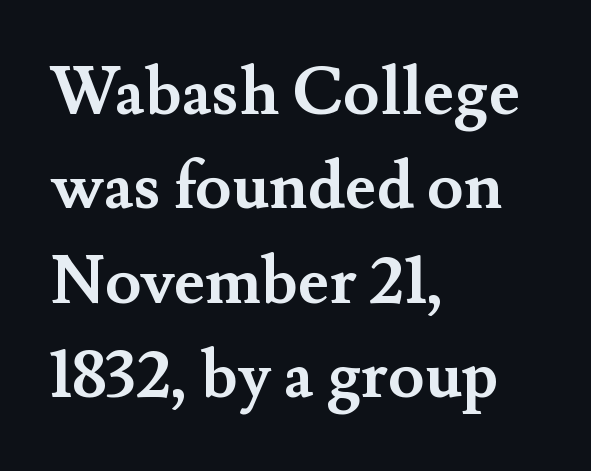
The lines in this sample share a left origin and differ only in where they stop. The rendering uses natural spacing where letterforms have individual widths. Examine the stroke ends and you'll spot serifs. Does the leading feel generous? No, just average. Every character sits straight up, as roman type does. Compared with typical body copy, the letter spacing here is the same.
